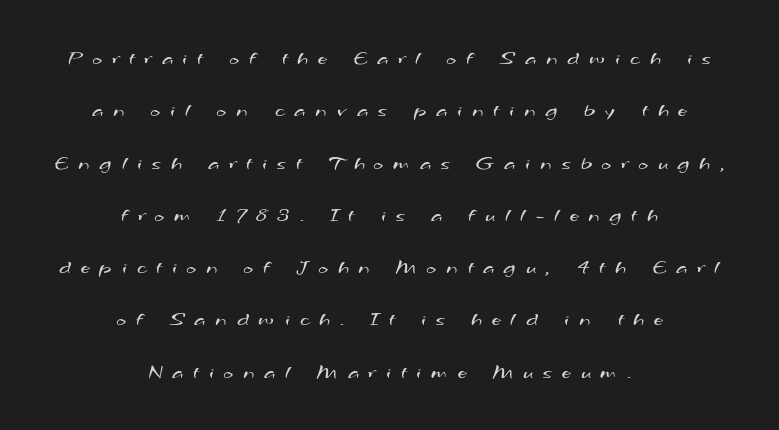
Loosely led — the rows are spread out. The lines are quadded center. The glyphs are unaccompanied by any horizontal stroke below them. Spacing between characters has been opened up far beyond the box default. The cut favours lightness, reaching ordinary text weight at its darkest.
